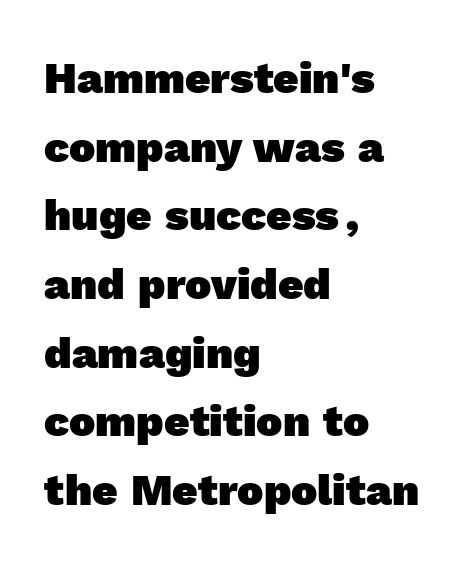
The image shows 44 px heavy sans-serif type; set left-aligned, normal line spacing (1.56x), normal letter spacing, not underlined; a medium x-height.
